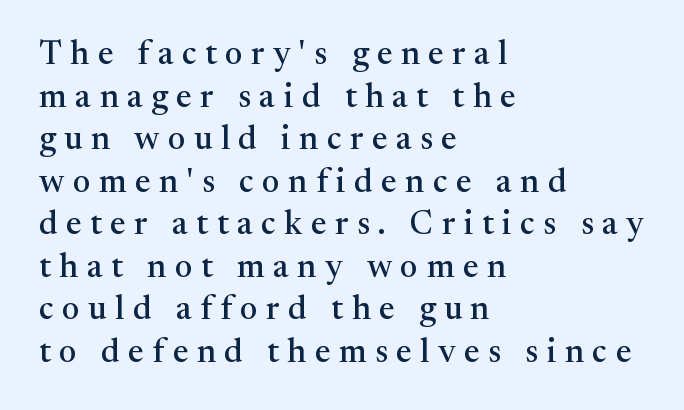
{"serif": "yes", "italic": "no", "width": "normal", "stroke_contrast": "medium", "x_height": "medium", "monospaced": "no", "underline": "no", "align": "left", "line_spacing": "normal", "line_spacing_ratio": 1.29, "letter_spacing": "wide", "letter_spacing_em": 0.26, "glyph_px": 33}
